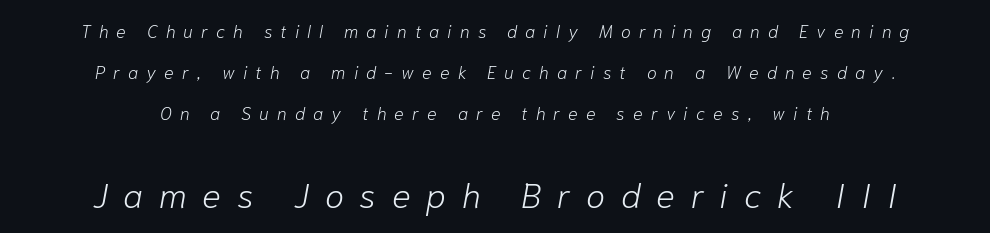
{"italic": "yes", "lean": "right", "slant_degrees": 10, "bold": "no", "weight": "light", "width": "normal", "stroke_contrast": "low", "x_height": "medium", "monospaced": "no", "underline": "no", "align": "center", "line_spacing": "loose", "line_spacing_ratio": 2.27, "letter_spacing": "wide", "letter_spacing_em": 0.45, "larger_block": "second", "size_ratio": 1.94, "glyph_px": 35}
